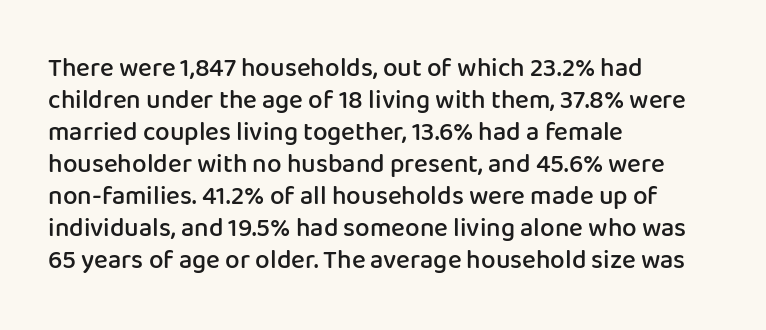
{"italic": "no", "bold": "semi", "underline": "no", "align": "left", "line_spacing_ratio": 1.23, "letter_spacing": "normal", "letter_spacing_em": 0.0, "glyph_px": 26}
